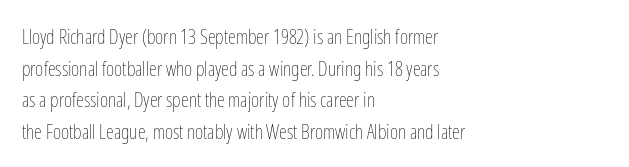
The image shows 20 px text type, upright; set left-aligned, normal line spacing (1.58x), normal letter spacing, not underlined.
